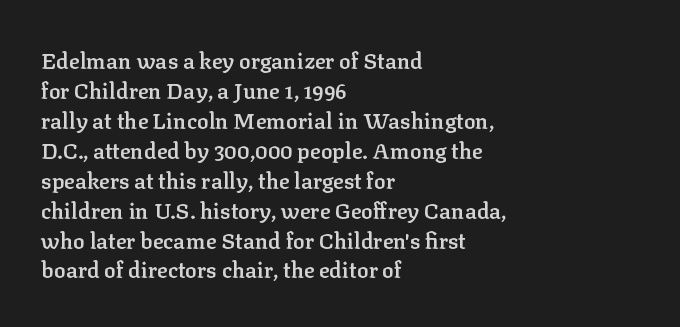
In terms of letterspacing, this is plain default setting. Underlining? Definitely not there. The rendering anchors every line to the left-hand side. Style check: upright.
